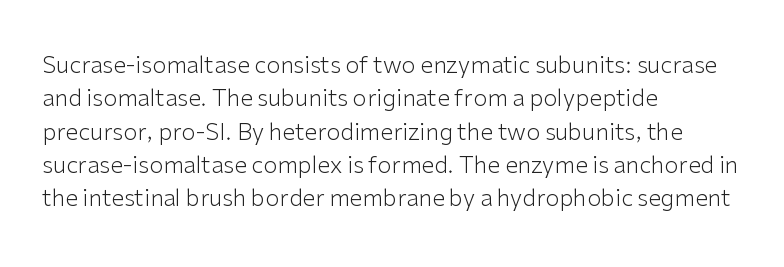
How would I describe the line gaps? Plain and ordinary. Just letters on the line, the space beneath them empty. Alignment: flush left. In terms of posture, this sample is upright.
